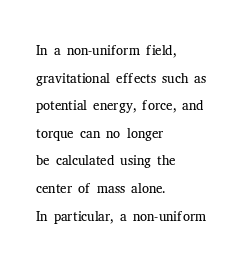
Q: Is the text bold? A: No.
Q: Is the text italic (slanted)? A: No, it is upright.
Q: Is the text underlined? A: No.
Q: How is the paragraph aligned? A: Left-aligned.
Q: Is the spacing between letters normal or unusually wide? A: Normal.
Q: Is the spacing between lines tight, normal or loose? A: Normal.
